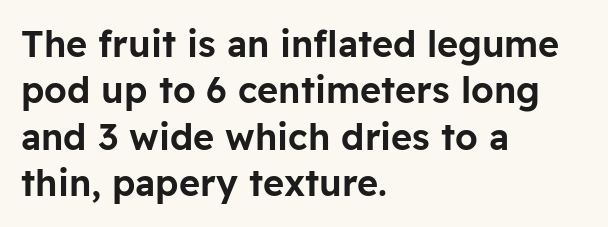
Q: Is the text italic (slanted)? A: No, it is upright.
Q: Is the typeface a serif or a sans-serif typeface? A: Sans-serif.
Q: Is the text underlined? A: No.
Q: How is the paragraph aligned? A: Left-aligned.
Q: Is the spacing between letters normal or unusually wide? A: Normal.
Q: Is the spacing between lines tight, normal or loose? A: Normal.
Q: Width (condensed, normal, or wide)? A: Normal.
Q: Stroke contrast? A: Low.
Q: x-height? A: Medium.
Q: Monospaced? A: No.
